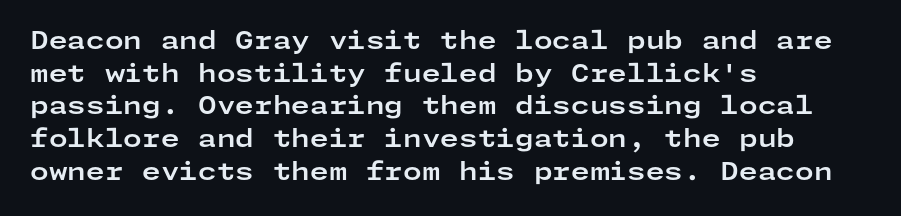
Q: Is the text bold? A: Yes.
Q: Is the text italic (slanted)? A: No, it is upright.
Q: Is the text underlined? A: No.
Q: How is the paragraph aligned? A: Left-aligned.
Q: Is the spacing between letters normal or unusually wide? A: Normal.
Q: Is the spacing between lines tight, normal or loose? A: Normal.
